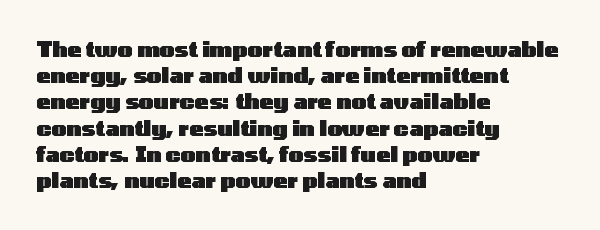
Does the weight exceed regular? Yes, all the way to bold. A typesetter would mark this as roman, not italic. The glyphs are unaccompanied by any horizontal stroke below them. Interline gaps are of average width in this sample. The horizontal fit of the characters is conventional and even.
